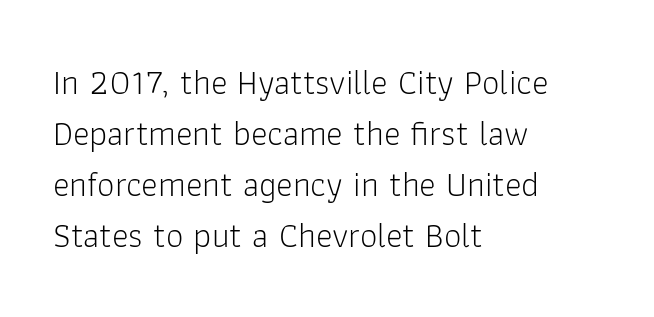
{"serif": "no", "italic": "no", "bold": "no", "weight": "light", "width": "normal", "stroke_contrast": "low", "x_height": "medium", "monospaced": "no", "underline": "no", "align": "left", "line_spacing": "normal", "line_spacing_ratio": 1.46, "letter_spacing": "normal", "letter_spacing_em": 0.0, "glyph_px": 35}
